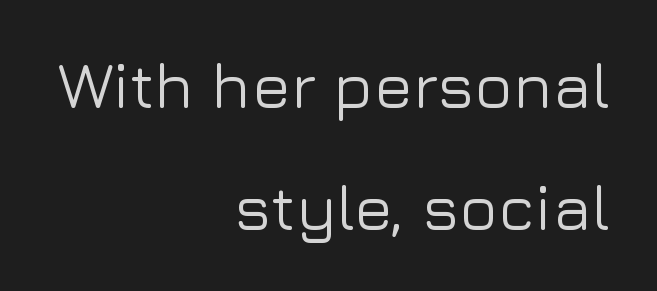
{"serif": "no", "italic": "no", "width": "normal", "stroke_contrast": "low", "x_height": "medium", "monospaced": "no", "underline": "no", "align": "right", "line_spacing": "loose", "line_spacing_ratio": 1.91, "letter_spacing": "normal", "letter_spacing_em": 0.0, "glyph_px": 64}
